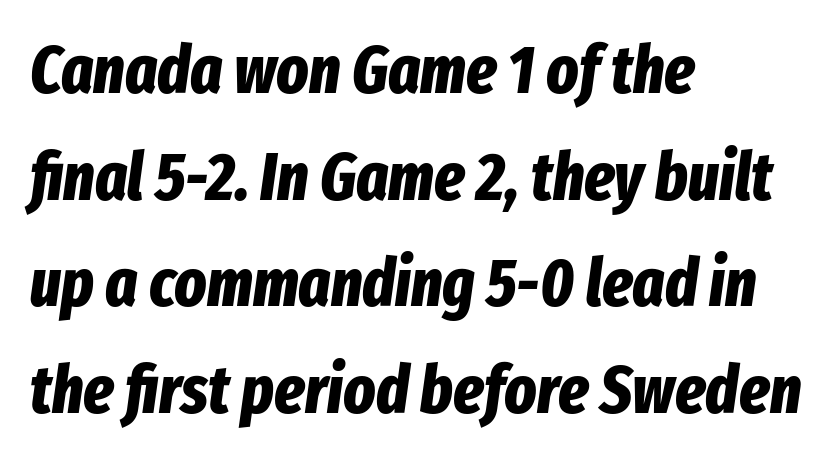
Q: Is the text bold? A: Yes.
Q: Is the text italic (slanted)? A: Yes, it leans right by about 8 degrees.
Q: Is the text underlined? A: No.
Q: How is the paragraph aligned? A: Left-aligned.
Q: Is the spacing between letters normal or unusually wide? A: Normal.
Q: Is the spacing between lines tight, normal or loose? A: Normal.
Q: Width (condensed, normal, or wide)? A: Condensed.
Q: Stroke contrast? A: Low.
Q: x-height? A: Medium.
Q: Monospaced? A: No.
